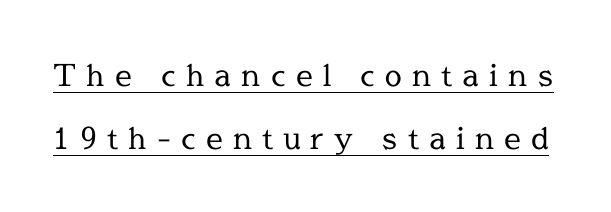
{"serif": "yes", "italic": "no", "bold": "no", "weight": "regular", "width": "normal", "x_height": "medium", "monospaced": "no", "underline": "yes", "line_spacing": "loose", "line_spacing_ratio": 2.09, "letter_spacing": "wide", "letter_spacing_em": 0.34, "glyph_px": 30}
